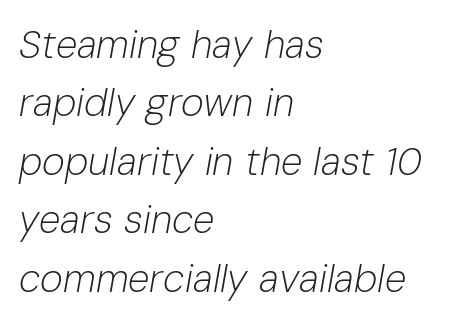
{"italic": "yes", "lean": "right", "slant_degrees": 10, "bold": "no", "weight": "light", "width": "normal", "stroke_contrast": "low", "x_height": "medium", "monospaced": "no", "underline": "no", "align": "left", "line_spacing": "normal", "line_spacing_ratio": 1.5, "letter_spacing": "normal", "letter_spacing_em": 0.0, "glyph_px": 39}
